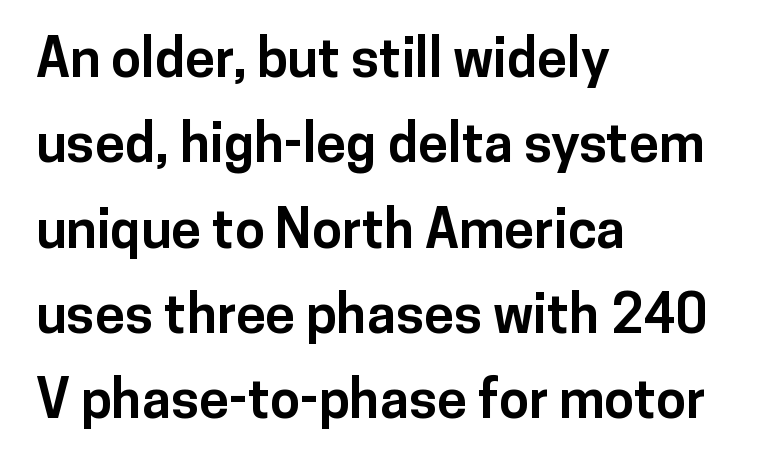
Typeset ragged right — the left edge is the straight one. Students, observe: this is what conventionally led text looks like. In terms of letterform style, serifs are entirely absent. You could not count columns in this text — the font is proportionally spaced. Unmarked baselines from the first word to the last.
